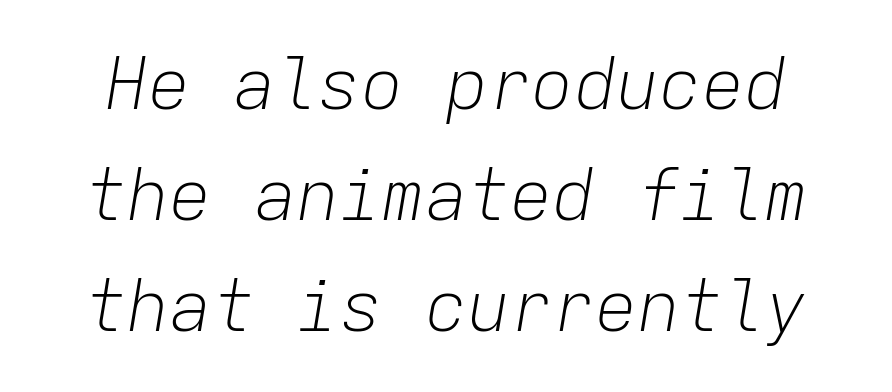
{"italic": "yes", "lean": "right", "slant_degrees": 9, "bold": "no", "weight": "light", "width": "normal", "stroke_contrast": "low", "x_height": "medium", "monospaced": "yes", "underline": "no", "line_spacing": "normal", "line_spacing_ratio": 1.56, "letter_spacing": "normal", "letter_spacing_em": 0.0, "glyph_px": 71}
